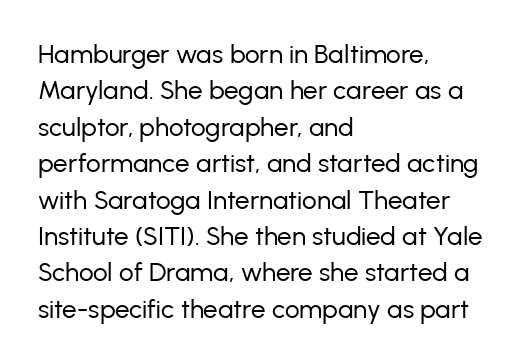
The image shows 26 px text type, upright; set left-aligned, normal line spacing (1.4x), normal letter spacing, not underlined.
